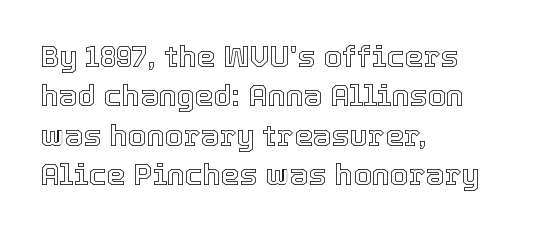
The image shows 30 px text type, upright; set left-aligned, normal line spacing (1.31x), normal letter spacing, not underlined; a medium x-height.
